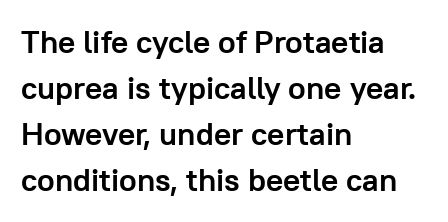
{"serif": "no", "italic": "no", "bold": "yes", "weight": "semibold", "width": "normal", "stroke_contrast": "low", "x_height": "medium", "monospaced": "no", "underline": "no", "align": "left", "line_spacing": "normal", "line_spacing_ratio": 1.44, "letter_spacing": "normal", "letter_spacing_em": 0.0, "glyph_px": 32}
